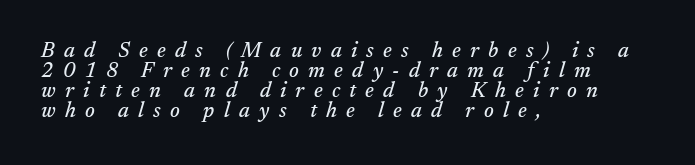
The image shows 21 px text type, italic (leaning right); set left-aligned, tight line spacing (0.96x), unusually wide letter spacing (+0.44 em), not underlined.
